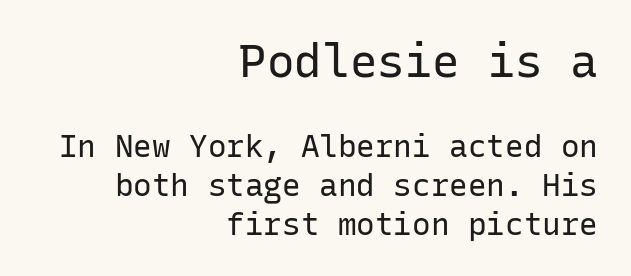
How are the letters spaced? Ordinarily, with no added tracking. No feet cap the strokes, marking this as sans-serif type. Lines of text with bare space underneath. When letters stand straight like this, we call the style roman or upright. If you squint, the top block still reads clearly — it's the larger of the two.
